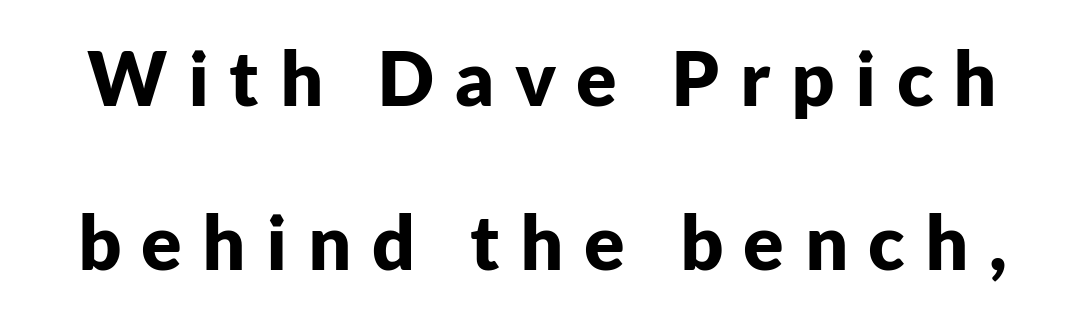
The image shows 75 px bold sans-serif type, upright; set loose line spacing (2.19x), unusually wide letter spacing (+0.27 em), not underlined; low stroke contrast and a medium x-height.
